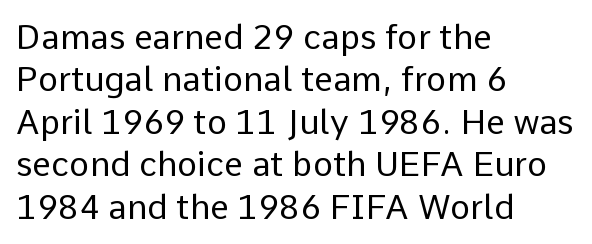
Q: Is the text bold? A: No.
Q: Is the text italic (slanted)? A: No, it is upright.
Q: Is the typeface a serif or a sans-serif typeface? A: Sans-serif.
Q: Is the text underlined? A: No.
Q: How is the paragraph aligned? A: Left-aligned.
Q: Is the spacing between letters normal or unusually wide? A: Normal.
Q: Is the spacing between lines tight, normal or loose? A: Normal.
Q: Width (condensed, normal, or wide)? A: Normal.
Q: Stroke contrast? A: Low.
Q: x-height? A: Medium.
Q: Monospaced? A: No.
